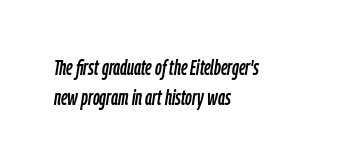
Q: Is the text italic (slanted)? A: Yes, it leans right by about 9 degrees.
Q: Is the text underlined? A: No.
Q: How is the paragraph aligned? A: Left-aligned.
Q: Is the spacing between letters normal or unusually wide? A: Normal.
Q: Is the spacing between lines tight, normal or loose? A: Normal.
